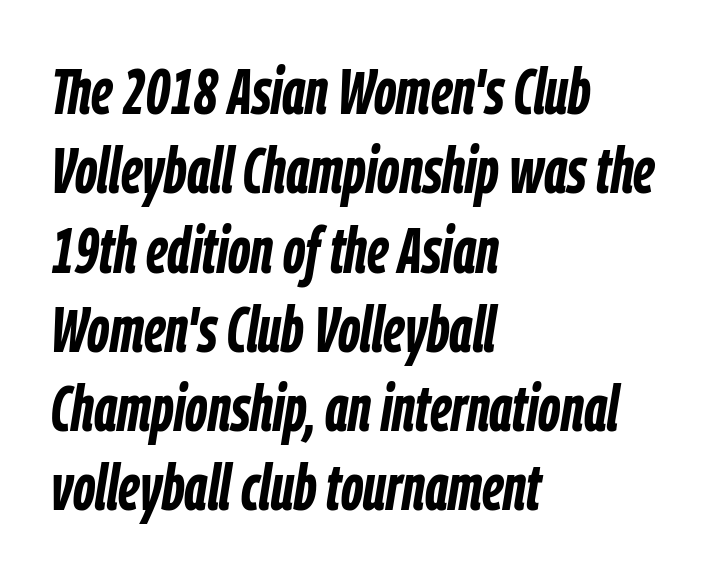
Q: Is the text bold? A: Yes.
Q: Is the text italic (slanted)? A: Yes, it leans right by about 9 degrees.
Q: Is the text underlined? A: No.
Q: How is the paragraph aligned? A: Left-aligned.
Q: Is the spacing between letters normal or unusually wide? A: Normal.
Q: Width (condensed, normal, or wide)? A: Condensed.
Q: Stroke contrast? A: Low.
Q: x-height? A: Medium.
Q: Monospaced? A: No.
